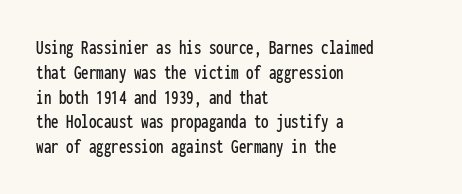
A roman cut, with each character standing at attention. The letters sit at their default tracking, neither squeezed nor spread. Compared with a centered layout, this one pins lines to the left instead. Clear beneath every line of the passage.
